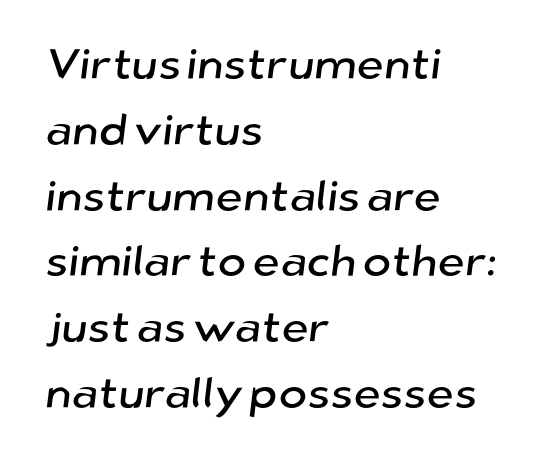
Q: Is the typeface a serif or a sans-serif typeface? A: Sans-serif.
Q: Is the text underlined? A: No.
Q: How is the paragraph aligned? A: Left-aligned.
Q: Is the spacing between letters normal or unusually wide? A: Normal.
Q: Is the spacing between lines tight, normal or loose? A: Normal.
Q: Width (condensed, normal, or wide)? A: Normal.
Q: Stroke contrast? A: Low.
Q: x-height? A: Medium.
Q: Monospaced? A: No.
